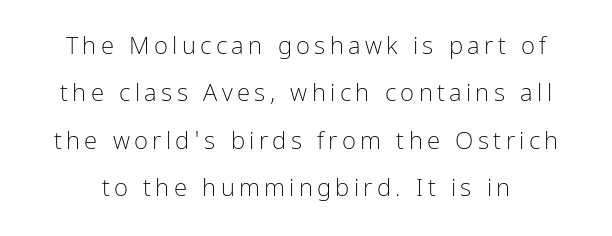
{"italic": "no", "bold": "no", "underline": "no", "line_spacing": "loose", "line_spacing_ratio": 1.97, "glyph_px": 24}
